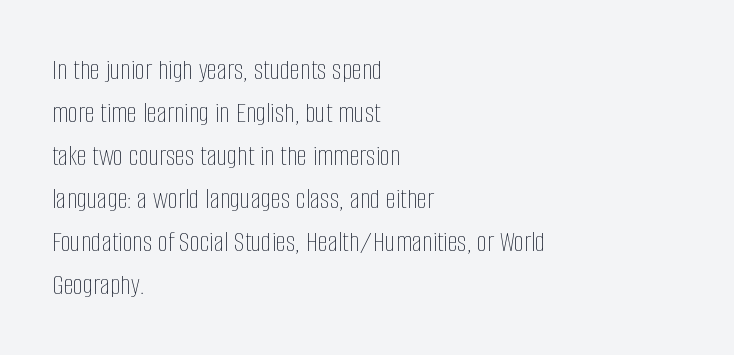
Unbolded letterforms with no extra heft. The rendering uses natural spacing where letterforms have individual widths. Reading down the block, your eye returns to a fixed left position each line. The words here are not underlined.
